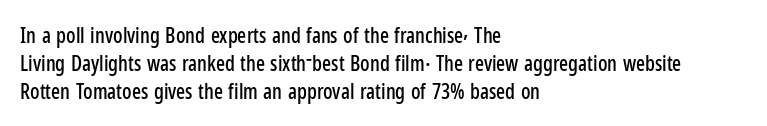
If you measured baseline to baseline, you'd find a middling distance. Descenders are the only things crossing below the line. The lines in this sample share a left origin and differ only in where they stop. Letter spacing: default. Quick note: not italic, upright.
